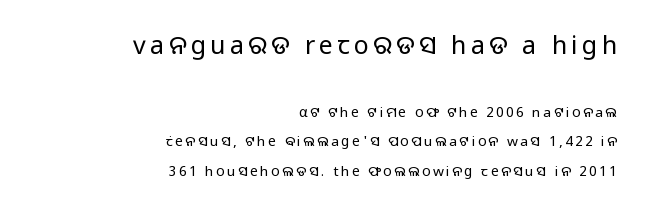
Compare the two chunks: the upper has the greater cap height. The lettering holds an erect, upright posture throughout. Widely set lines give the paragraph a tall, airy silhouette. A student would call this right alignment; a typographer would say flush right, rag left.
